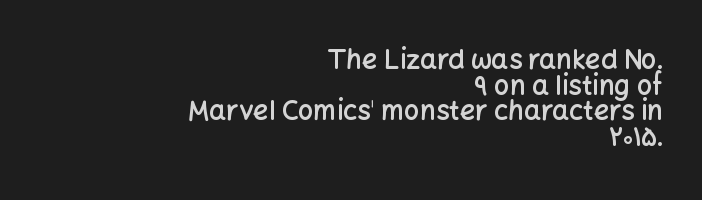
Q: Is the text bold? A: Semi-bold.
Q: Is the text italic (slanted)? A: No, it is upright.
Q: Is the text underlined? A: No.
Q: How is the paragraph aligned? A: Right-aligned.
Q: Is the spacing between letters normal or unusually wide? A: Normal.
Q: Is the spacing between lines tight, normal or loose? A: Tight.
